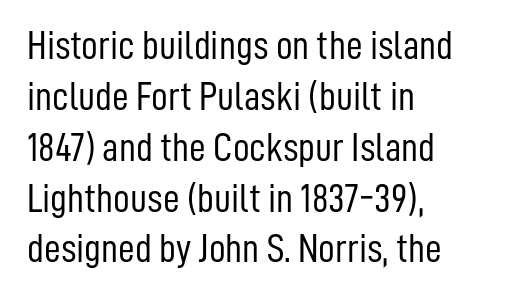
{"serif": "no", "italic": "no", "bold": "no", "weight": "light", "width": "condensed", "stroke_contrast": "low", "x_height": "medium", "monospaced": "no", "underline": "no", "align": "left", "line_spacing_ratio": 1.24, "letter_spacing": "normal", "letter_spacing_em": 0.0, "glyph_px": 41}
